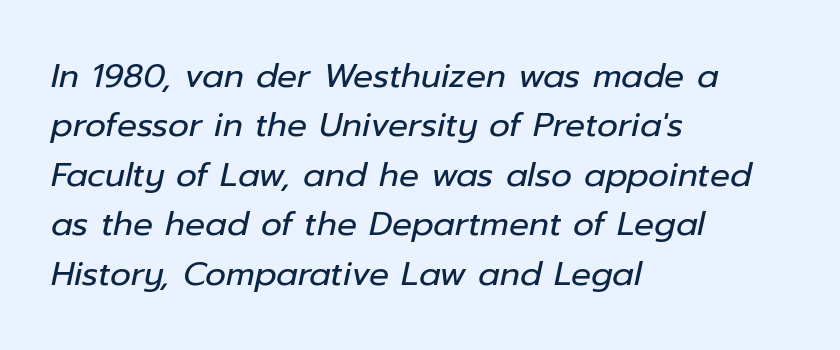
Q: Is the text bold? A: No.
Q: Is the text italic (slanted)? A: Yes, it leans right by about 12 degrees.
Q: Is the text underlined? A: No.
Q: How is the paragraph aligned? A: Left-aligned.
Q: Is the spacing between letters normal or unusually wide? A: Normal.
Q: Is the spacing between lines tight, normal or loose? A: Normal.
Q: Width (condensed, normal, or wide)? A: Normal.
Q: Stroke contrast? A: Low.
Q: x-height? A: Medium.
Q: Monospaced? A: No.
